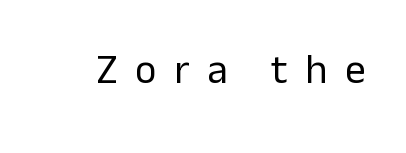
Q: Is the text bold? A: No.
Q: Is the text italic (slanted)? A: No, it is upright.
Q: Is the typeface a serif or a sans-serif typeface? A: Sans-serif.
Q: Is the text underlined? A: No.
Q: Is the spacing between letters normal or unusually wide? A: Unusually wide.
Q: Width (condensed, normal, or wide)? A: Normal.
Q: Stroke contrast? A: Low.
Q: x-height? A: Medium.
Q: Monospaced? A: No.
